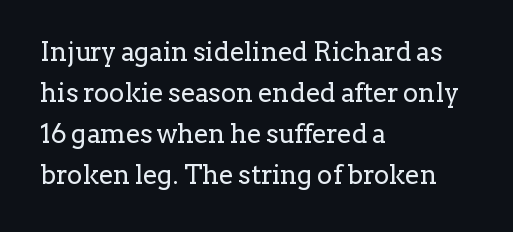
Q: Is the text bold? A: No.
Q: Is the text italic (slanted)? A: No, it is upright.
Q: Is the text underlined? A: No.
Q: How is the paragraph aligned? A: Left-aligned.
Q: Is the spacing between letters normal or unusually wide? A: Normal.
Q: Is the spacing between lines tight, normal or loose? A: Normal.
